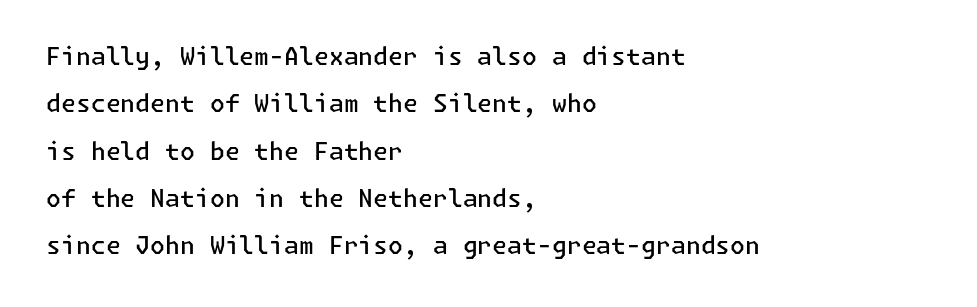
The image shows 24 px text type, upright; set left-aligned, loose line spacing (1.97x), normal letter spacing, not underlined.
